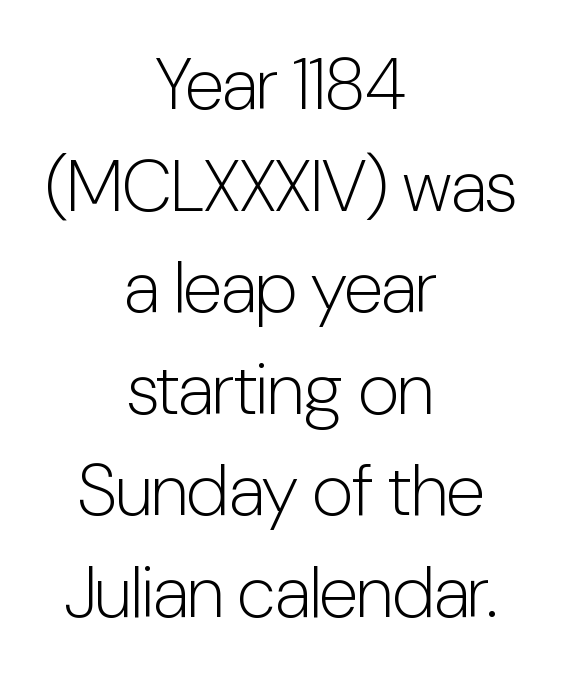
{"serif": "no", "italic": "no", "bold": "no", "weight": "light", "width": "condensed", "stroke_contrast": "low", "x_height": "medium", "monospaced": "no", "underline": "no", "align": "center", "line_spacing": "normal", "line_spacing_ratio": 1.41, "letter_spacing": "normal", "letter_spacing_em": 0.0, "glyph_px": 72}
